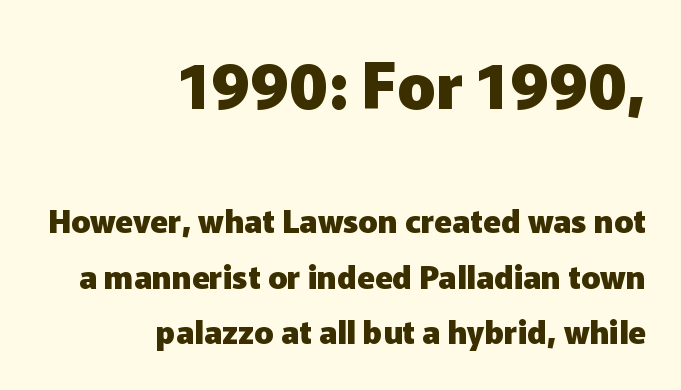
Q: Is the text bold? A: Yes.
Q: Is the text italic (slanted)? A: No, it is upright.
Q: Is the typeface a serif or a sans-serif typeface? A: Sans-serif.
Q: Is the text underlined? A: No.
Q: How is the paragraph aligned? A: Right-aligned.
Q: Is the spacing between letters normal or unusually wide? A: Normal.
Q: Which block of text is set in a larger size, the first (top) or the second (bottom)? A: The first (top) one.
Q: Width (condensed, normal, or wide)? A: Normal.
Q: Stroke contrast? A: Low.
Q: x-height? A: Medium.
Q: Monospaced? A: No.
